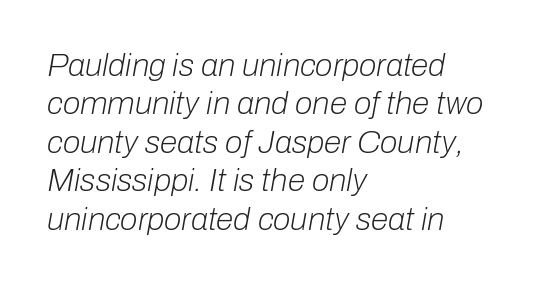
The image shows 32 px light type, italic (leaning right); set left-aligned, line spacing 1.2x, normal letter spacing, not underlined; low stroke contrast and a medium x-height.
